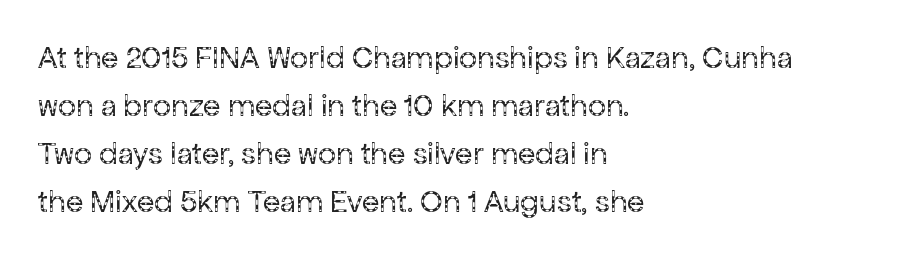
The image shows 32 px regular-weight sans-serif type, upright; set left-aligned, normal line spacing (1.5x), normal letter spacing, not underlined; low stroke contrast and a medium x-height.
